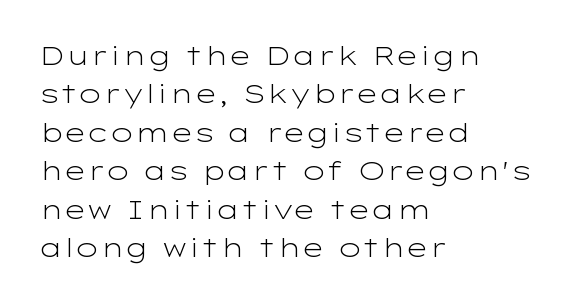
{"italic": "no", "bold": "no", "underline": "no", "align": "left", "line_spacing": "normal", "line_spacing_ratio": 1.48, "letter_spacing": "normal", "letter_spacing_em": 0.0, "glyph_px": 26}
